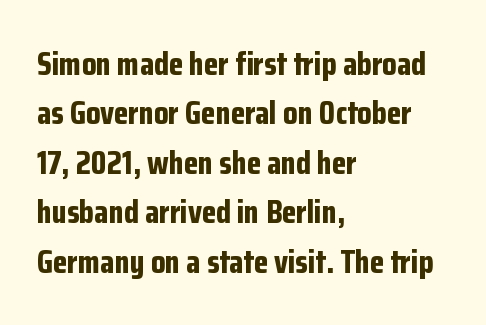
Is the type bold? Yes — the strokes are clearly thick and heavy. Honestly, the letter spacing is just normal — you wouldn't notice it. Note: no serifs on the glyphs. Underlining? Definitely not there.
